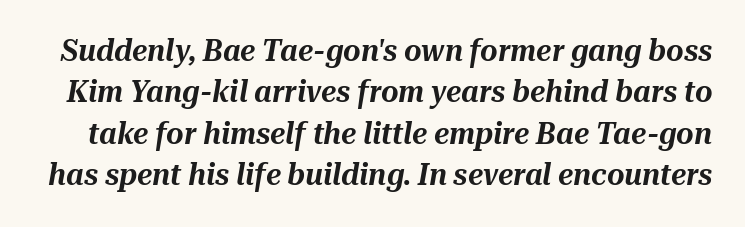
The passage shown is typed in a proportional face where columns would drift. When letters slant like this, we call the style italic. Underline: absent. Vertically, the passage feels balanced, rows spaced as you'd expect. The passage shown has conventional tracking throughout.
